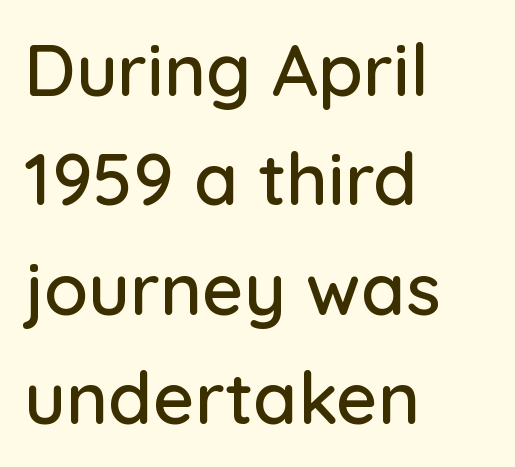
The image shows 72 px sans-serif type, upright; set left-aligned, normal line spacing (1.52x), normal letter spacing, not underlined; low stroke contrast and a medium x-height.
